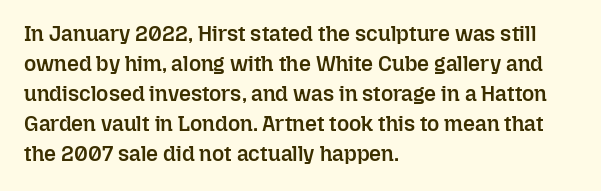
{"italic": "no", "bold": "semi", "underline": "no", "align": "left", "line_spacing": "normal", "line_spacing_ratio": 1.43, "letter_spacing": "normal", "letter_spacing_em": 0.0, "glyph_px": 21}
